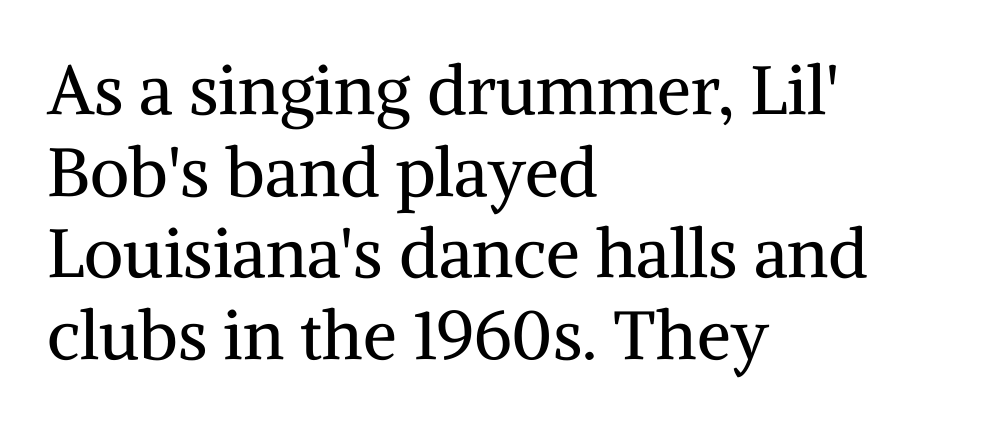
The image shows 68 px regular-weight serif type, upright; set left-aligned, line spacing 1.2x, normal letter spacing, not underlined; medium stroke contrast and a medium x-height.
